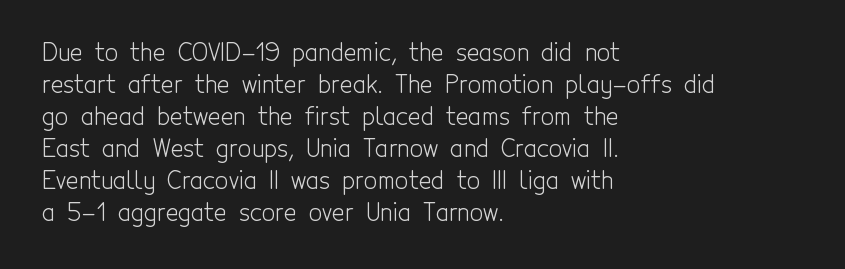
{"italic": "no", "bold": "no", "underline": "no", "align": "left", "line_spacing": "normal", "line_spacing_ratio": 1.33, "letter_spacing": "normal", "letter_spacing_em": 0.0, "glyph_px": 24}
